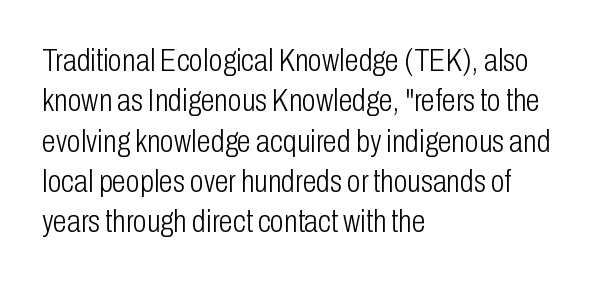
The image shows 32 px light, condensed sans-serif type, upright; set left-aligned, normal line spacing (1.26x), normal letter spacing, not underlined; low stroke contrast and a medium x-height.
